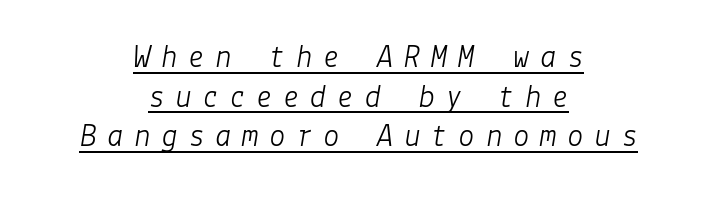
The image shows 33 px light type, italic (leaning right); set centered, line spacing 1.2x, unusually wide letter spacing (+0.32 em), underlined; low stroke contrast and a medium x-height.
